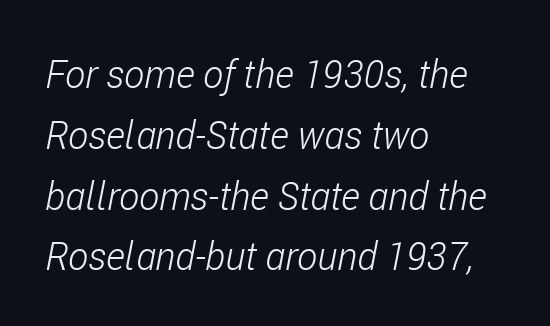
{"italic": "yes", "lean": "right", "slant_degrees": 11, "bold": "no", "weight": "light", "width": "condensed", "stroke_contrast": "low", "x_height": "medium", "monospaced": "no", "underline": "no", "align": "left", "line_spacing": "normal", "line_spacing_ratio": 1.6, "letter_spacing": "normal", "letter_spacing_em": 0.0, "glyph_px": 38}
